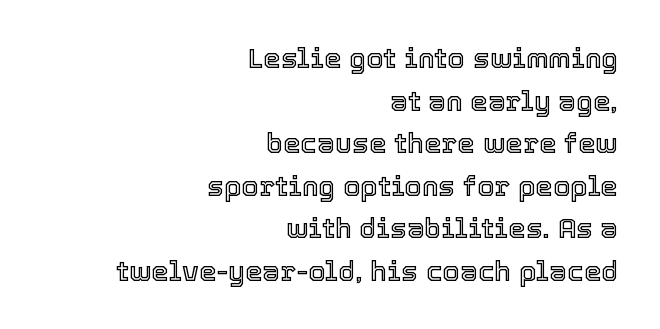
Q: Is the text italic (slanted)? A: No, it is upright.
Q: Is the text underlined? A: No.
Q: How is the paragraph aligned? A: Right-aligned.
Q: Is the spacing between letters normal or unusually wide? A: Normal.
Q: Is the spacing between lines tight, normal or loose? A: Normal.
Q: Width (condensed, normal, or wide)? A: Normal.
Q: x-height? A: Medium.
Q: Monospaced? A: No.
